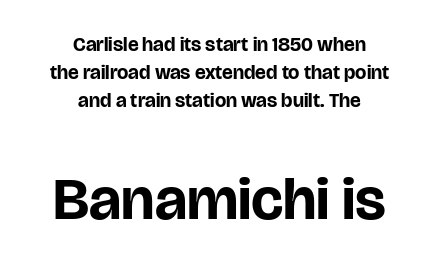
{"serif": "no", "italic": "no", "bold": "yes", "weight": "bold", "width": "normal", "stroke_contrast": "low", "x_height": "large", "monospaced": "no", "underline": "no", "align": "center", "line_spacing": "normal", "line_spacing_ratio": 1.39, "letter_spacing": "normal", "letter_spacing_em": 0.0, "larger_block": "second", "size_ratio": 3.0, "glyph_px": 60}
